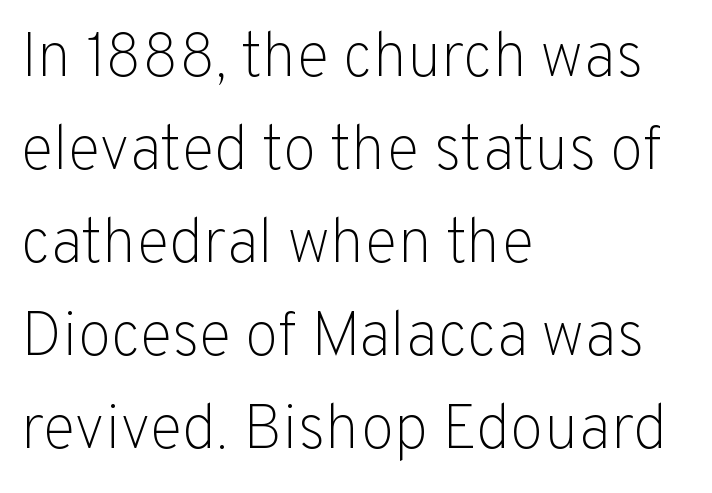
A normal amount of white space separates one row of letters from the next. Note the varied advance widths — an 'i' is clearly narrower than an 'm'. What stands out about the letter spacing? Nothing — it is the standard amount. The lines are quadded left.
